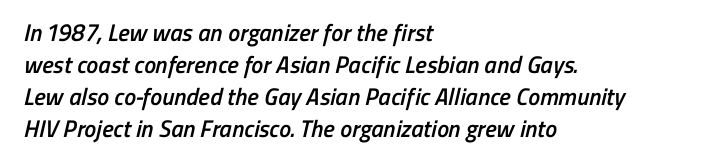
The letterforms sit shoulder to shoulder at normal distance. This block has exactly the height ordinary leading produces. These words are printed semibold, heavier than regular yet not bold. The space directly below the letters is spotless.
